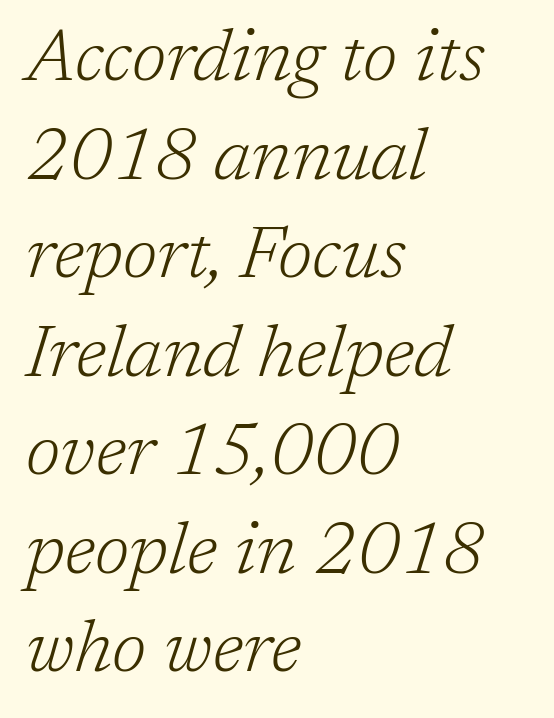
The image shows 73 px light serif type, italic (leaning right); set left-aligned, normal line spacing (1.35x), normal letter spacing, not underlined; low stroke contrast and a medium x-height.
